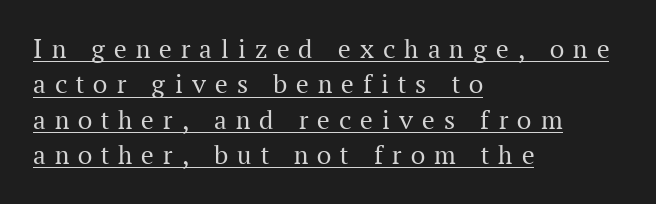
{"serif": "yes", "italic": "no", "bold": "no", "weight": "regular", "width": "normal", "stroke_contrast": "medium", "x_height": "medium", "monospaced": "no", "underline": "yes", "align": "left", "line_spacing": "normal", "line_spacing_ratio": 1.26, "letter_spacing": "wide", "letter_spacing_em": 0.33, "glyph_px": 28}
